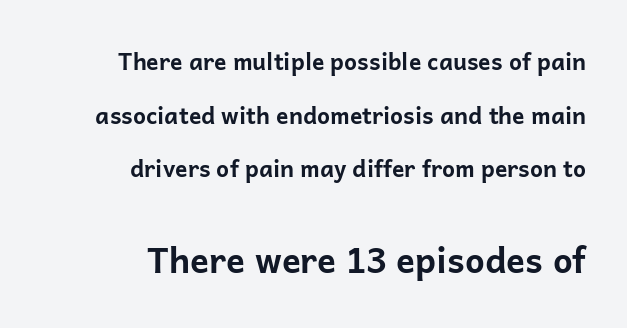
Q: Is the text bold? A: Yes.
Q: Is the text italic (slanted)? A: No, it is upright.
Q: Is the typeface a serif or a sans-serif typeface? A: Sans-serif.
Q: Is the text underlined? A: No.
Q: How is the paragraph aligned? A: Right-aligned.
Q: Is the spacing between letters normal or unusually wide? A: Normal.
Q: Is the spacing between lines tight, normal or loose? A: Loose.
Q: Which block of text is set in a larger size, the first (top) or the second (bottom)? A: The second (bottom) one.
Q: Width (condensed, normal, or wide)? A: Normal.
Q: Stroke contrast? A: Low.
Q: x-height? A: Medium.
Q: Monospaced? A: No.
